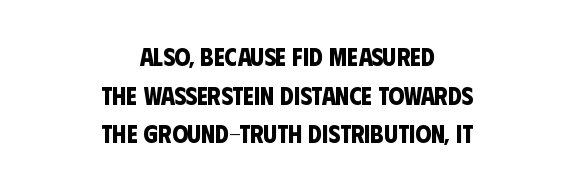
The image shows 25 px bold type; set centered, normal line spacing (1.55x), normal letter spacing, not underlined.
